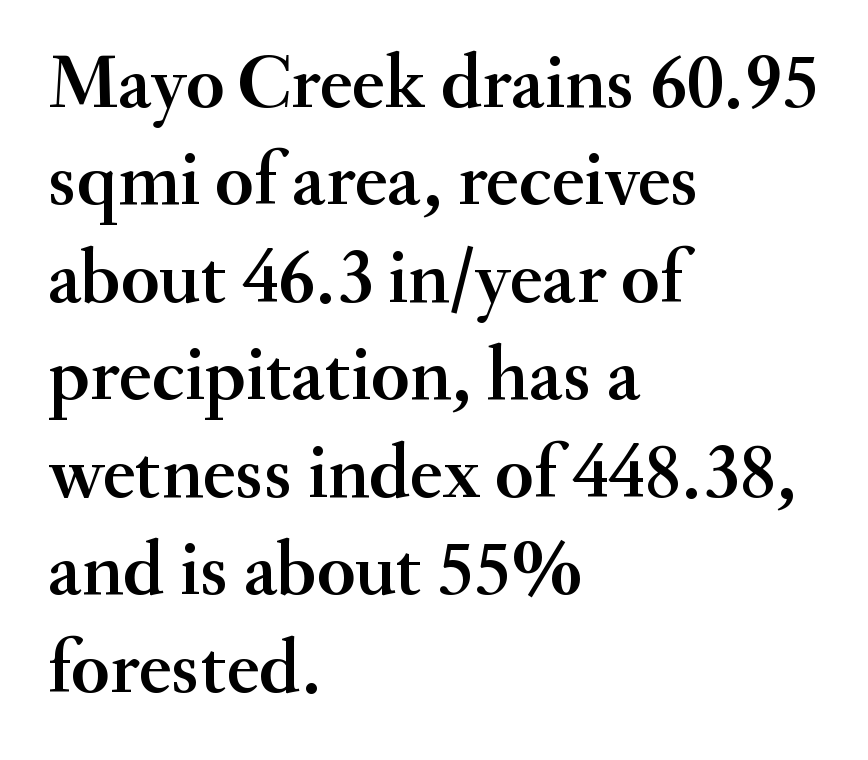
The image shows 78 px serif type, upright; set left-aligned, normal line spacing (1.25x), normal letter spacing, not underlined; medium stroke contrast and a small x-height.
